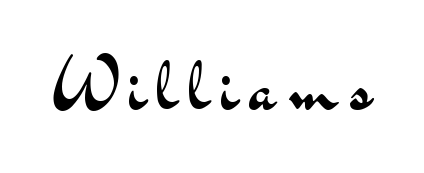
{"serif": "no", "bold": "no", "weight": "regular", "width": "wide", "stroke_contrast": "medium", "x_height": "small", "monospaced": "no", "underline": "no", "glyph_px": 73}
